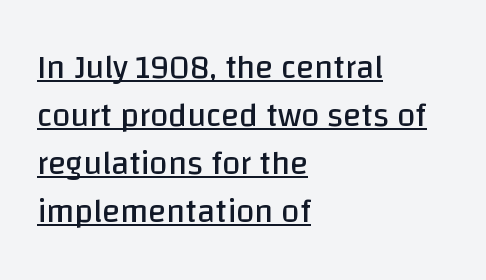
{"serif": "no", "italic": "no", "bold": "no", "weight": "regular", "width": "normal", "stroke_contrast": "low", "x_height": "large", "monospaced": "no", "underline": "yes", "align": "left", "line_spacing": "normal", "line_spacing_ratio": 1.45, "letter_spacing": "normal", "letter_spacing_em": 0.0, "glyph_px": 33}
